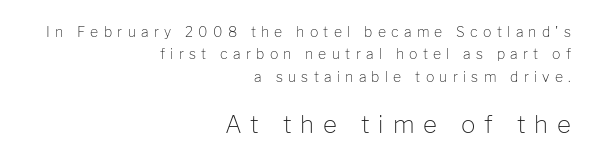
Q: Is the text bold? A: No.
Q: Is the text italic (slanted)? A: No, it is upright.
Q: Is the text underlined? A: No.
Q: How is the paragraph aligned? A: Right-aligned.
Q: Is the spacing between letters normal or unusually wide? A: Unusually wide.
Q: Is the spacing between lines tight, normal or loose? A: Normal.
Q: Which block of text is set in a larger size, the first (top) or the second (bottom)? A: The second (bottom) one.
